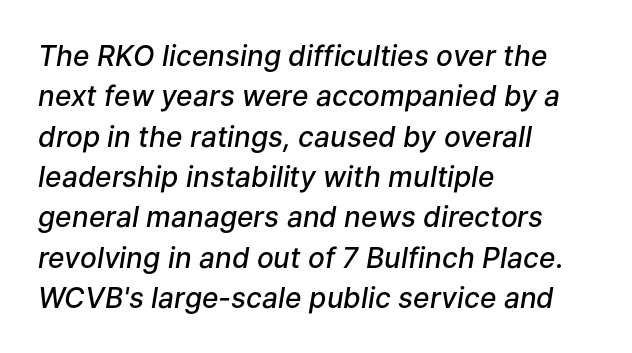
The image shows 28 px semibold type, italic (leaning right); set left-aligned, normal line spacing (1.44x), normal letter spacing, not underlined; low stroke contrast and a medium x-height.
